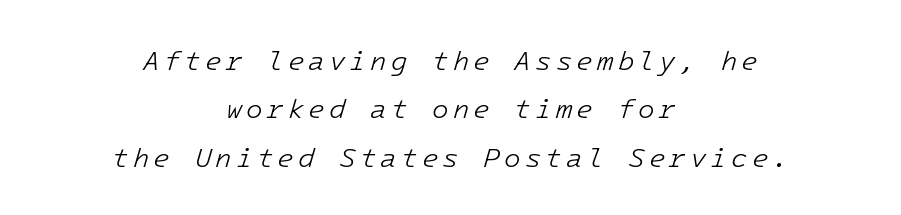
{"italic": "yes", "lean": "right", "slant_degrees": 16, "bold": "no", "underline": "no", "align": "center", "line_spacing_ratio": 1.79, "glyph_px": 27}
